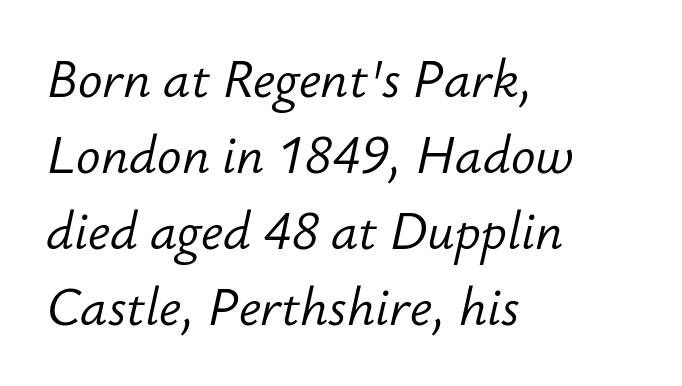
Q: Is the text bold? A: No.
Q: Is the text italic (slanted)? A: Yes, it leans right by about 12 degrees.
Q: Is the text underlined? A: No.
Q: How is the paragraph aligned? A: Left-aligned.
Q: Is the spacing between letters normal or unusually wide? A: Normal.
Q: Is the spacing between lines tight, normal or loose? A: Normal.
Q: Width (condensed, normal, or wide)? A: Normal.
Q: Stroke contrast? A: Low.
Q: x-height? A: Small.
Q: Monospaced? A: No.
